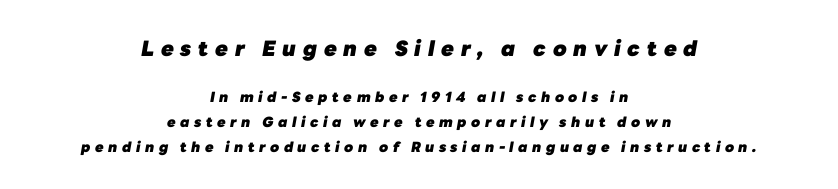
The image shows 21 px bold type, italic (leaning right); set centered, line spacing 1.77x, unusually wide letter spacing (+0.32 em), not underlined; the first (top) block is 1.5x larger.
